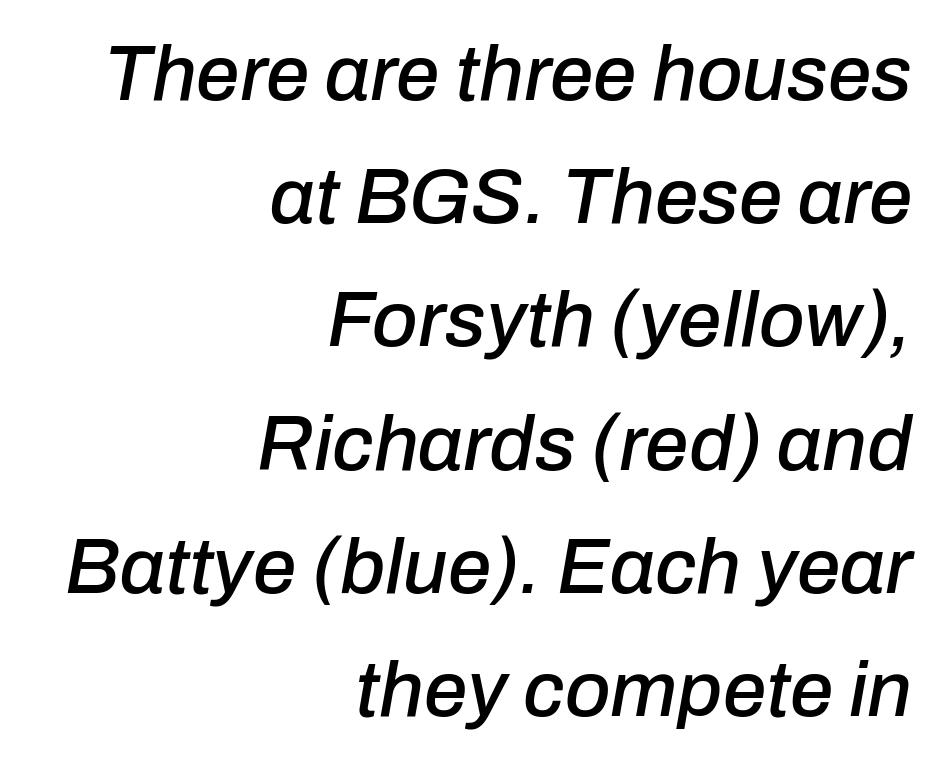
The image shows 78 px text type, italic (leaning right); set right-aligned, normal line spacing (1.58x), normal letter spacing, not underlined; low stroke contrast and a medium x-height.
